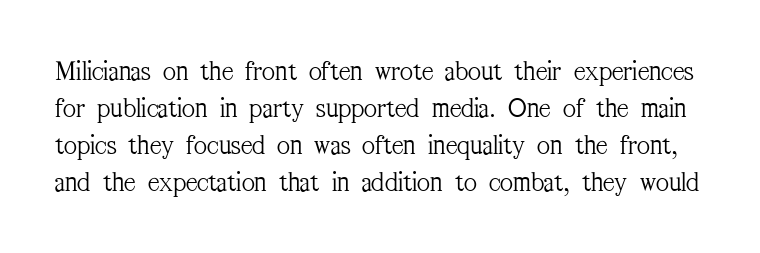
The image shows 28 px light, condensed serif type, upright; set normal line spacing (1.32x), normal letter spacing, not underlined; medium stroke contrast and a medium x-height.
